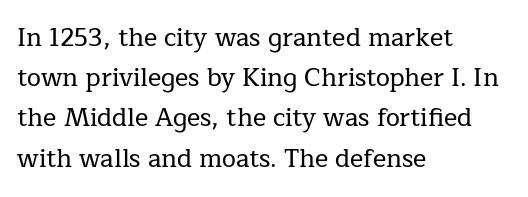
Q: Is the text italic (slanted)? A: No, it is upright.
Q: Is the text underlined? A: No.
Q: How is the paragraph aligned? A: Left-aligned.
Q: Is the spacing between letters normal or unusually wide? A: Normal.
Q: Is the spacing between lines tight, normal or loose? A: Normal.
